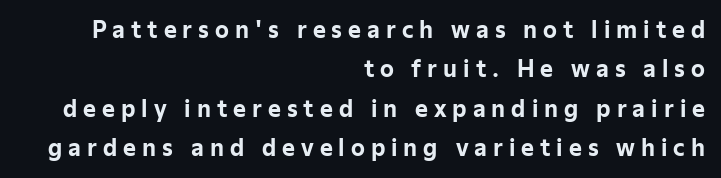
The image shows 22 px bold type, upright; set right-aligned, line spacing 1.79x, unusually wide letter spacing (+0.27 em), not underlined.
